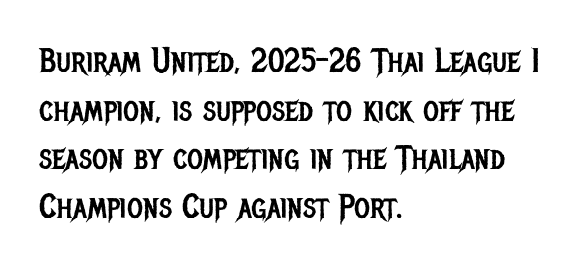
Q: Is the text bold? A: No.
Q: Is the text italic (slanted)? A: No, it is upright.
Q: Is the typeface a serif or a sans-serif typeface? A: Sans-serif.
Q: Is the text underlined? A: No.
Q: How is the paragraph aligned? A: Left-aligned.
Q: Is the spacing between letters normal or unusually wide? A: Normal.
Q: Is the spacing between lines tight, normal or loose? A: Normal.
Q: Width (condensed, normal, or wide)? A: Condensed.
Q: Stroke contrast? A: Low.
Q: x-height? A: Large.
Q: Monospaced? A: No.
